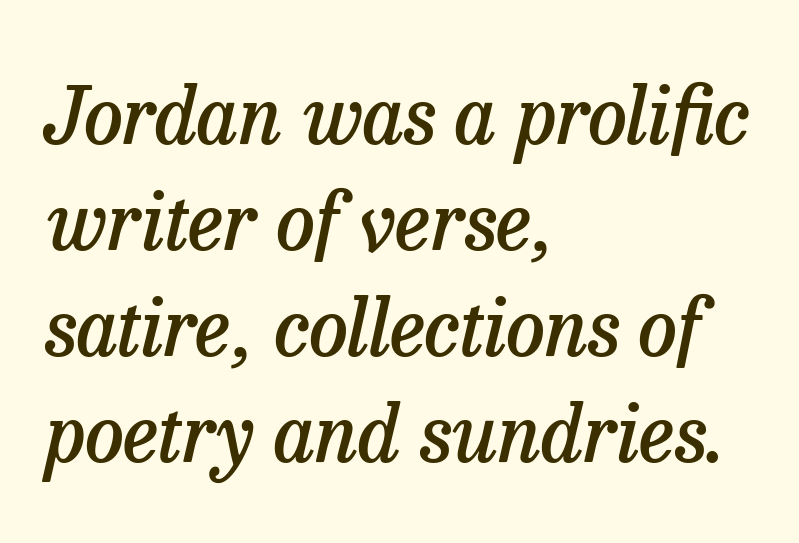
The image shows 78 px semibold serif type, italic (leaning right); set left-aligned, normal line spacing (1.36x), normal letter spacing, not underlined; low stroke contrast and a medium x-height.
